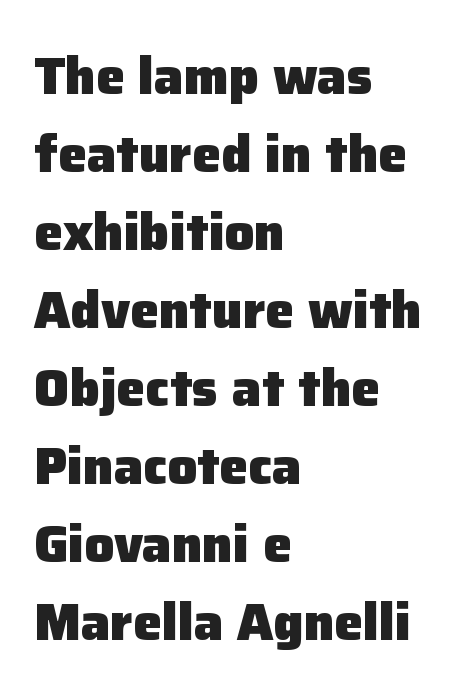
{"serif": "no", "italic": "no", "bold": "yes", "weight": "heavy", "width": "normal", "stroke_contrast": "low", "x_height": "medium", "monospaced": "no", "underline": "no", "align": "left", "line_spacing": "normal", "line_spacing_ratio": 1.5, "letter_spacing": "normal", "letter_spacing_em": 0.0, "glyph_px": 52}
